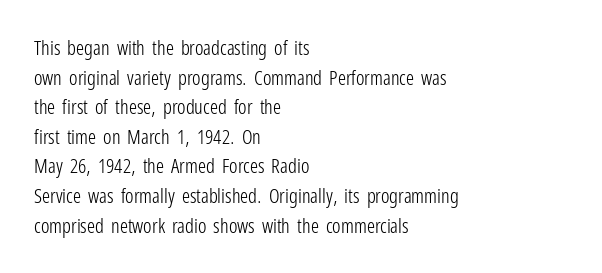
{"italic": "no", "bold": "no", "underline": "no", "align": "left", "line_spacing": "normal", "line_spacing_ratio": 1.48, "letter_spacing": "normal", "letter_spacing_em": 0.0, "glyph_px": 20}
